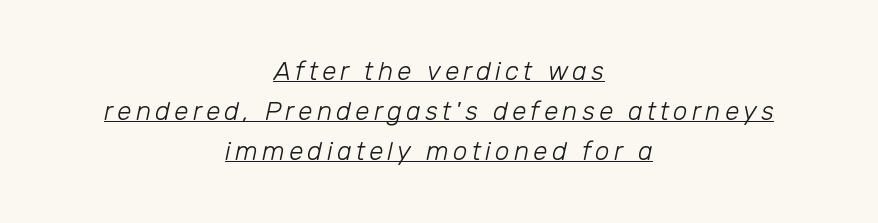
Q: Is the text bold? A: No.
Q: Is the text italic (slanted)? A: Yes, it leans right by about 12 degrees.
Q: Is the text underlined? A: Yes.
Q: How is the paragraph aligned? A: Centered.
Q: Is the spacing between lines tight, normal or loose? A: Normal.
